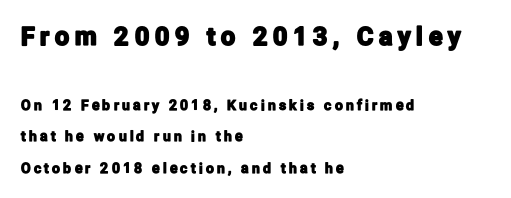
The image shows 25 px text type, upright; set left-aligned, loose line spacing (2.24x), unusually wide letter spacing (+0.23 em), not underlined; the first (top) block is 1.79x larger.
